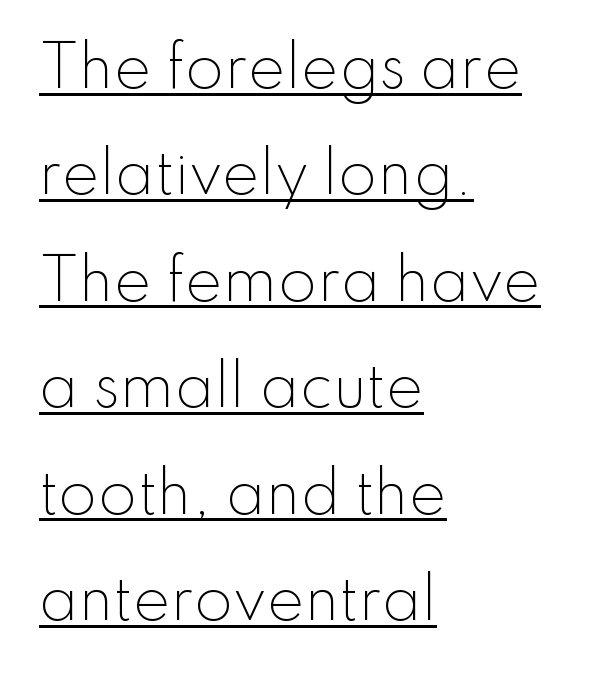
Q: Is the text bold? A: No.
Q: Is the text italic (slanted)? A: No, it is upright.
Q: Is the typeface a serif or a sans-serif typeface? A: Sans-serif.
Q: Is the text underlined? A: Yes.
Q: How is the paragraph aligned? A: Left-aligned.
Q: Is the spacing between letters normal or unusually wide? A: Normal.
Q: Is the spacing between lines tight, normal or loose? A: Loose.
Q: Width (condensed, normal, or wide)? A: Normal.
Q: Stroke contrast? A: Low.
Q: x-height? A: Small.
Q: Monospaced? A: No.
